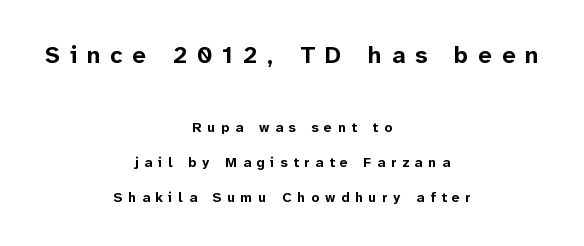
{"italic": "no", "bold": "yes", "underline": "no", "align": "center", "line_spacing": "loose", "line_spacing_ratio": 2.49, "letter_spacing": "wide", "letter_spacing_em": 0.41, "larger_block": "first", "size_ratio": 1.71, "glyph_px": 24}
